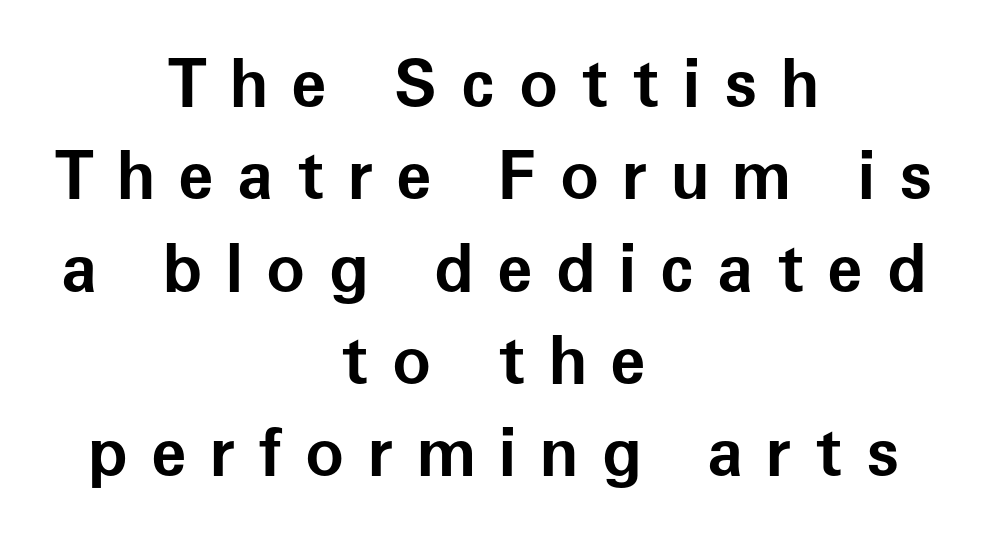
{"serif": "no", "italic": "no", "bold": "yes", "weight": "bold", "width": "normal", "stroke_contrast": "low", "x_height": "medium", "monospaced": "no", "underline": "no", "align": "center", "line_spacing": "normal", "line_spacing_ratio": 1.42, "letter_spacing": "wide", "letter_spacing_em": 0.36, "glyph_px": 65}
